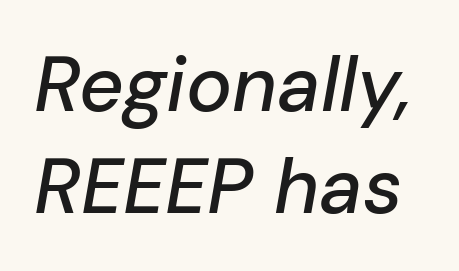
Q: Is the text italic (slanted)? A: Yes, it leans right by about 10 degrees.
Q: Is the text underlined? A: No.
Q: Is the spacing between letters normal or unusually wide? A: Normal.
Q: Is the spacing between lines tight, normal or loose? A: Normal.
Q: Width (condensed, normal, or wide)? A: Normal.
Q: Stroke contrast? A: Low.
Q: x-height? A: Medium.
Q: Monospaced? A: No.
